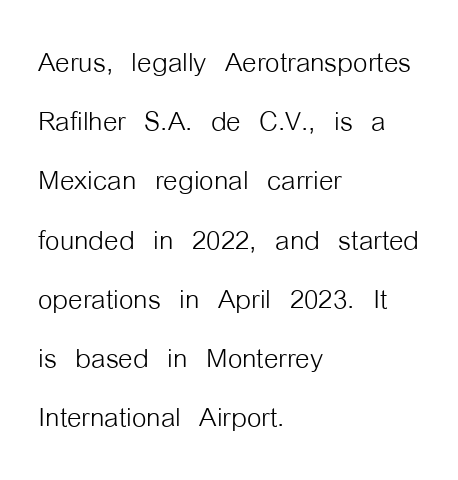
This rendering employs a face without finishing strokes, i.e., a sans-serif. Visually the block forms a straight wall on the left and a jagged coastline on the right. Ink coverage per letter is moderate at most. The lines sit at an ordinary, default distance from one another.
